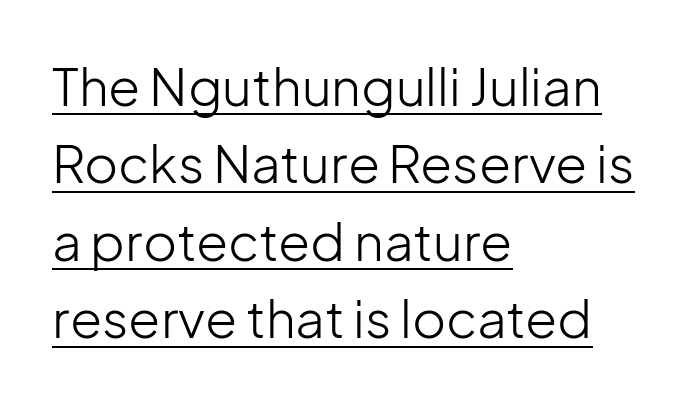
The image shows 52 px light sans-serif type, upright; set left-aligned, normal line spacing (1.49x), normal letter spacing, underlined; low stroke contrast and a medium x-height.
